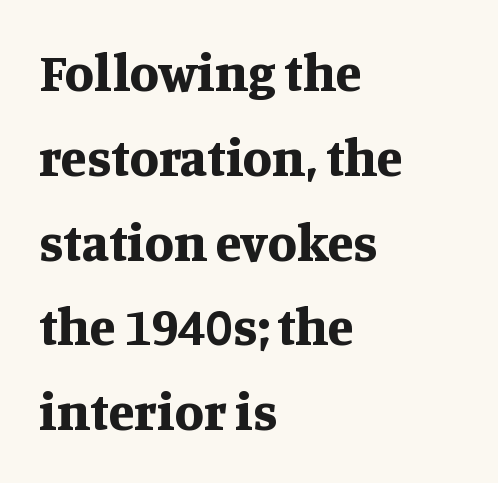
The image shows 53 px bold serif type, upright; set left-aligned, normal line spacing (1.6x), normal letter spacing, not underlined; medium stroke contrast and a large x-height.
